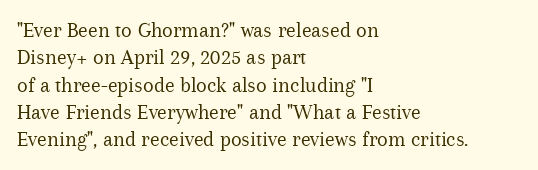
{"italic": "no", "bold": "no", "underline": "no", "align": "left", "line_spacing_ratio": 1.24, "letter_spacing": "normal", "letter_spacing_em": 0.0, "glyph_px": 22}
